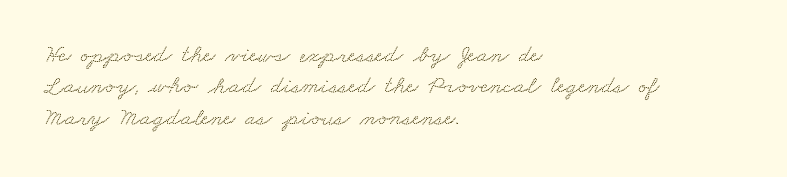
{"underline": "no", "align": "left", "line_spacing": "normal", "line_spacing_ratio": 1.26, "letter_spacing": "normal", "letter_spacing_em": 0.0, "glyph_px": 25}
